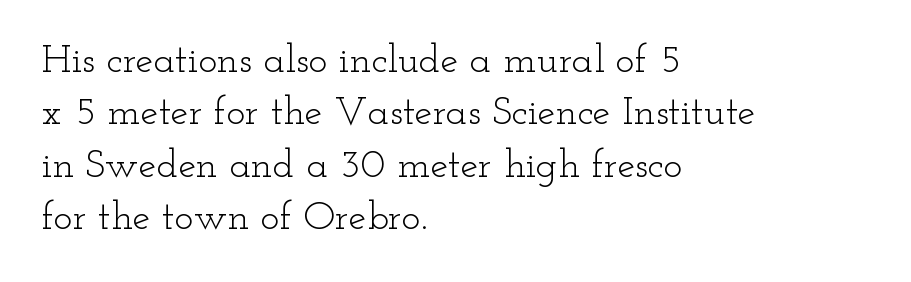
{"serif": "yes", "italic": "no", "bold": "no", "weight": "light", "width": "wide", "stroke_contrast": "low", "x_height": "small", "monospaced": "no", "underline": "no", "align": "left", "line_spacing": "normal", "line_spacing_ratio": 1.31, "letter_spacing": "normal", "letter_spacing_em": 0.0, "glyph_px": 40}
